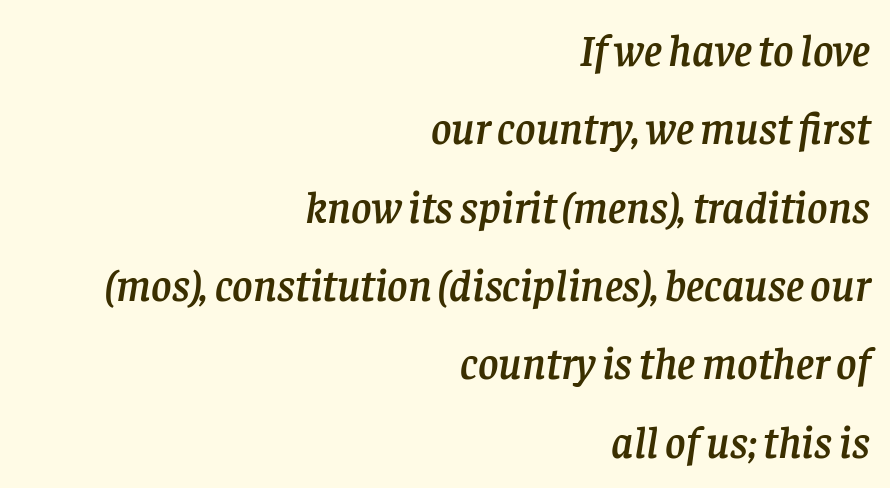
Look at the tracking — it's just the regular setting, nothing added. The specimen reads as italic at a glance. Character widths vary here, with narrow letters taking less room than wide ones. Does the type have serifs? Yes, each stem ends in a small foot. Horizontal alignment here is rightward, an uncommon choice for prose.
